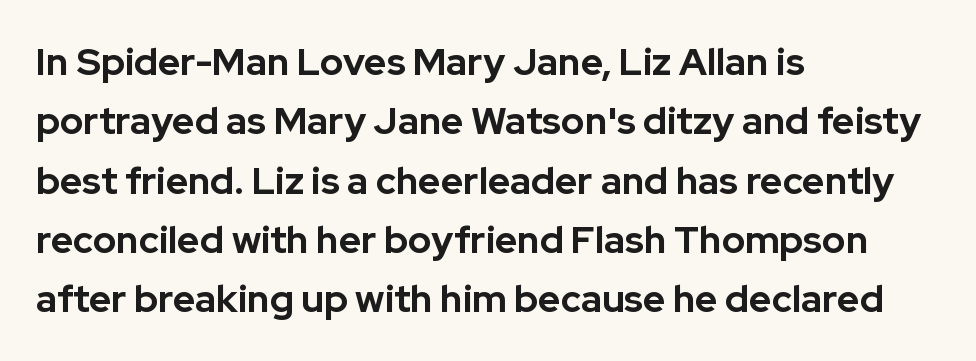
The image shows 38 px bold sans-serif type, upright; set left-aligned, normal line spacing (1.56x), normal letter spacing, not underlined; low stroke contrast and a medium x-height.
